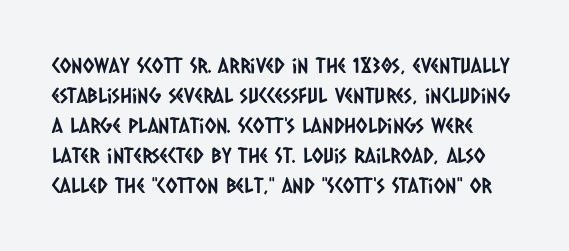
Standard letterfit; no display-style spreading of the glyphs. Check the space under the baseline: it is left empty. The leading is moderate, giving the passage an even texture.
